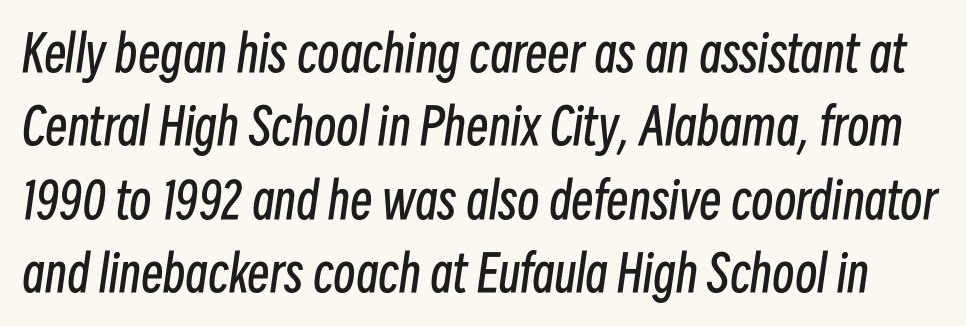
The image shows 50 px regular-weight, condensed type, italic (leaning right); set normal line spacing (1.47x), normal letter spacing, not underlined; low stroke contrast and a medium x-height.
